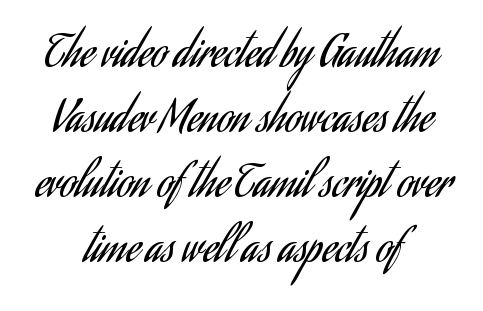
The image shows 44 px regular-weight, condensed sans-serif type; set centered, normal line spacing (1.48x), normal letter spacing, not underlined; low stroke contrast and a small x-height.
